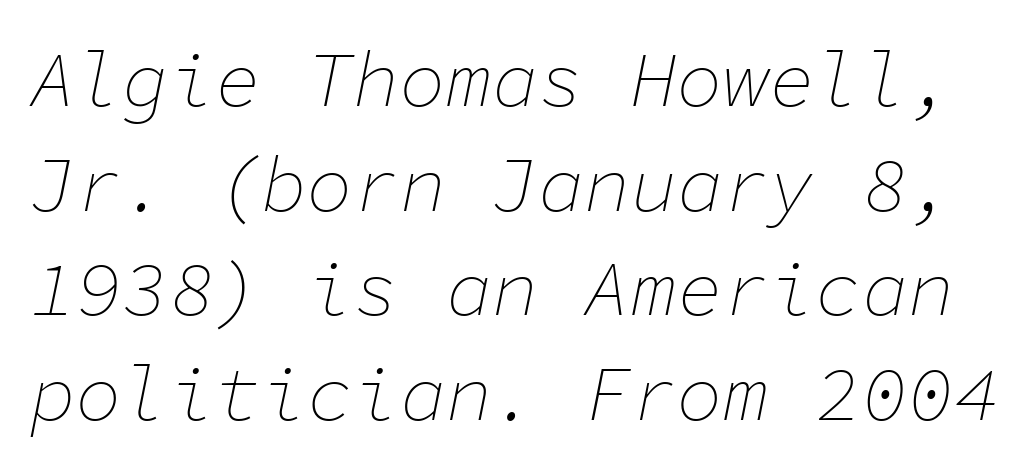
Q: Is the text bold? A: No.
Q: Is the text italic (slanted)? A: Yes, it leans right by about 11 degrees.
Q: Is the text underlined? A: No.
Q: Is the spacing between letters normal or unusually wide? A: Normal.
Q: Is the spacing between lines tight, normal or loose? A: Normal.
Q: Width (condensed, normal, or wide)? A: Normal.
Q: Stroke contrast? A: Low.
Q: x-height? A: Medium.
Q: Monospaced? A: Yes.
